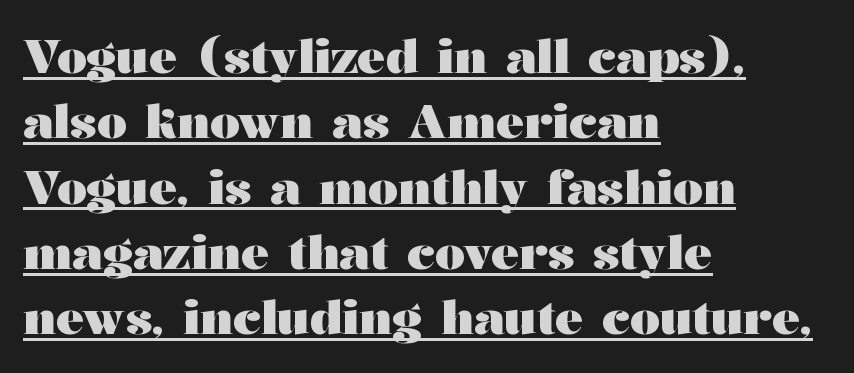
Q: Is the text bold? A: Yes.
Q: Is the text italic (slanted)? A: No, it is upright.
Q: Is the typeface a serif or a sans-serif typeface? A: Serif.
Q: Is the text underlined? A: Yes.
Q: How is the paragraph aligned? A: Left-aligned.
Q: Is the spacing between letters normal or unusually wide? A: Normal.
Q: Is the spacing between lines tight, normal or loose? A: Normal.
Q: Width (condensed, normal, or wide)? A: Wide.
Q: Stroke contrast? A: Medium.
Q: x-height? A: Medium.
Q: Monospaced? A: No.
